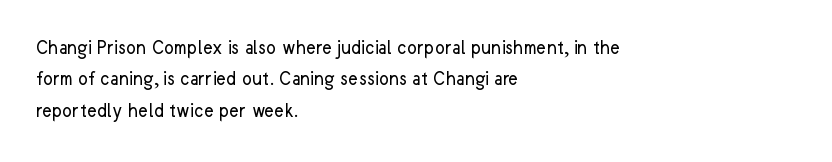
Q: Is the text bold? A: No.
Q: Is the text italic (slanted)? A: No, it is upright.
Q: Is the text underlined? A: No.
Q: How is the paragraph aligned? A: Left-aligned.
Q: Is the spacing between letters normal or unusually wide? A: Normal.
Q: Is the spacing between lines tight, normal or loose? A: Normal.
